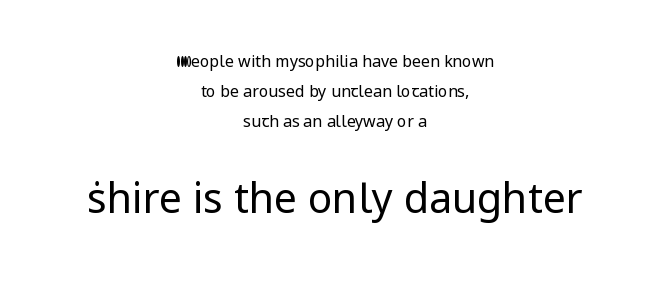
Examine the stroke ends and you'll find no serifs. Each stroke keeps to a modest, everyday thickness or less. Line starts and ends both wander, symmetrically. No extra tracking has been applied to these lines.
